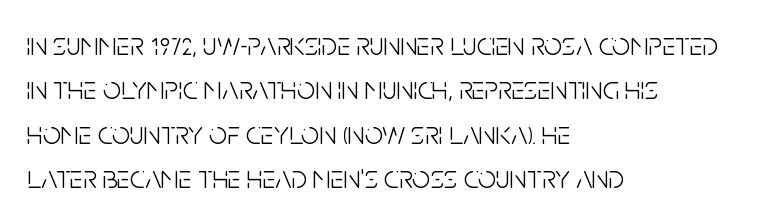
The typography opts for an upright posture over an oblique one. Spacing verdict: proportional, widths tailored to each character. The area under the type is left untouched. Serif or sans? Sans — the stroke terminals are bare. The letterforms sit shoulder to shoulder at normal distance. Line starts are locked; line ends wander.
